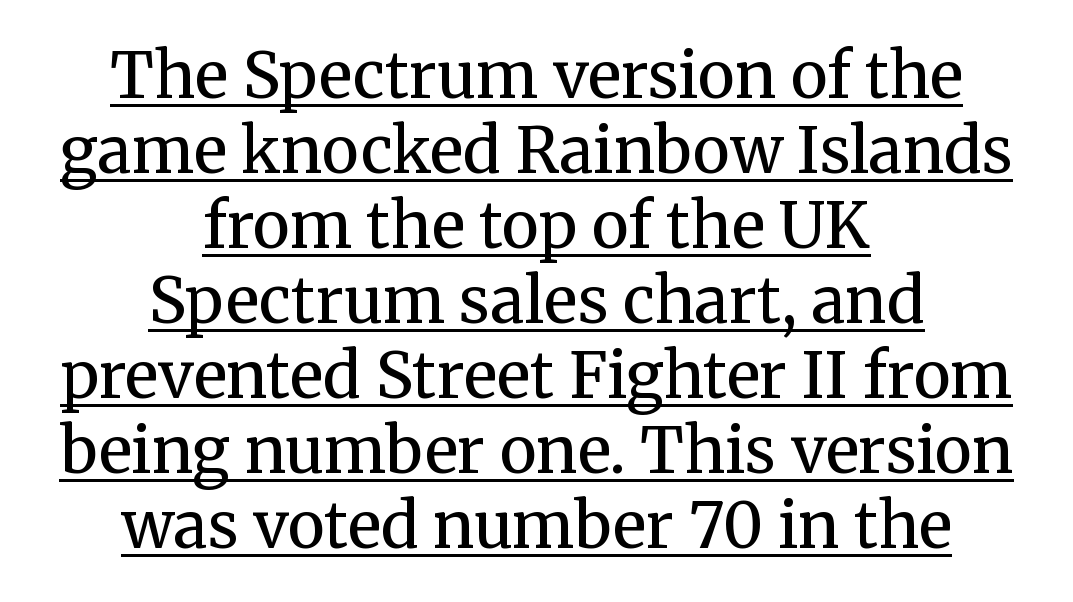
The lettering is marked with a stroke running underneath it. Compared with typical body copy, the letter spacing here is the same. This sample uses a serif face. Posture: upright roman.
